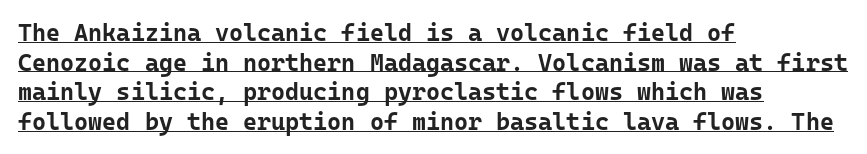
The passage shown is underscored from start to finish. There is no visible air inserted between adjacent glyphs. Heft: maximum for text — a bold. The type sits square on the baseline with zero lean. These lines are set flush left with a ragged right edge.
